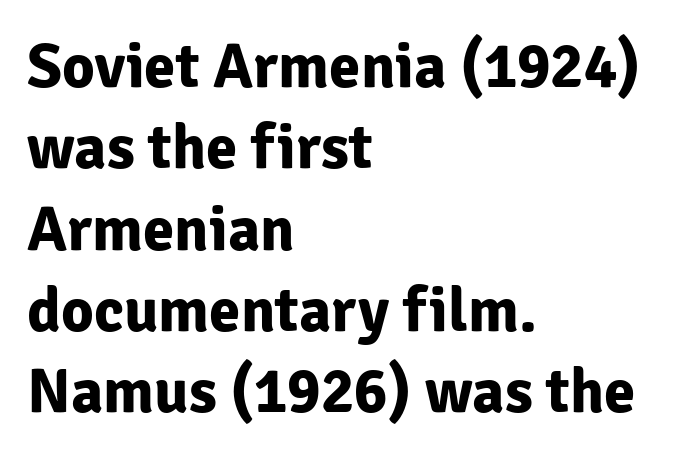
{"serif": "no", "italic": "no", "bold": "yes", "weight": "bold", "width": "normal", "stroke_contrast": "low", "x_height": "medium", "monospaced": "no", "underline": "no", "align": "left", "line_spacing": "normal", "line_spacing_ratio": 1.29, "letter_spacing": "normal", "letter_spacing_em": 0.0, "glyph_px": 63}
